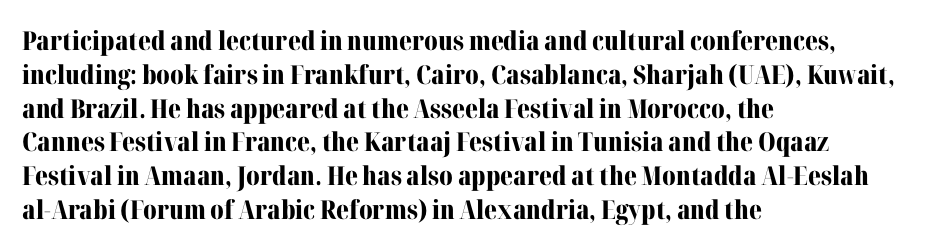
Q: Is the text bold? A: Yes.
Q: Is the text italic (slanted)? A: No, it is upright.
Q: Is the text underlined? A: No.
Q: How is the paragraph aligned? A: Left-aligned.
Q: Is the spacing between letters normal or unusually wide? A: Normal.
Q: Is the spacing between lines tight, normal or loose? A: Normal.
